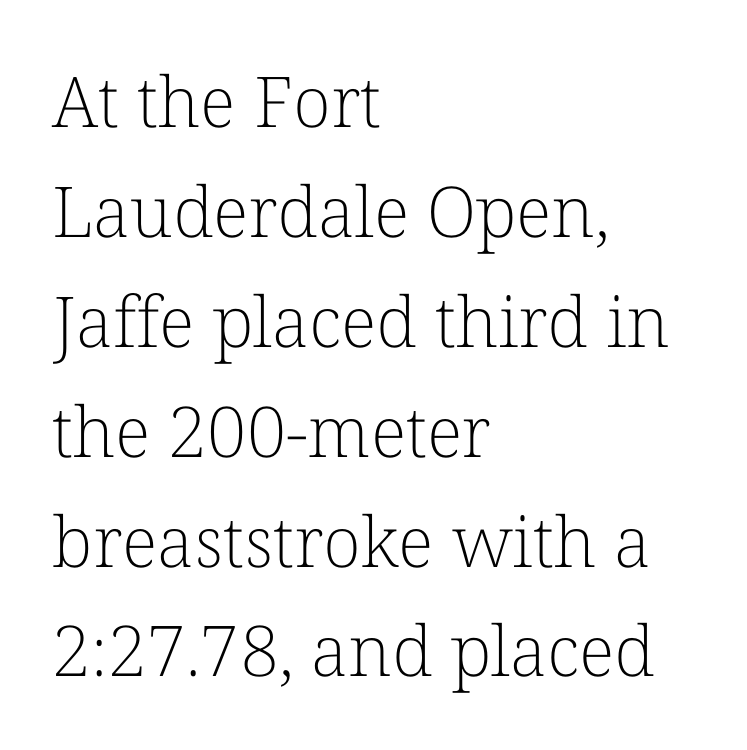
The image shows 70 px light serif type, upright; set left-aligned, normal line spacing (1.57x), normal letter spacing, not underlined; low stroke contrast and a medium x-height.
